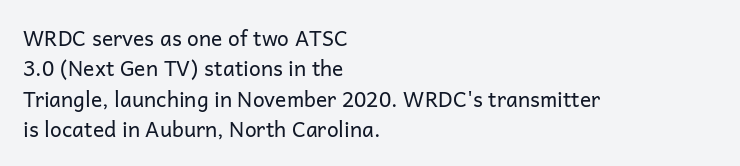
Q: Is the text bold? A: No.
Q: Is the text italic (slanted)? A: No, it is upright.
Q: Is the text underlined? A: No.
Q: How is the paragraph aligned? A: Left-aligned.
Q: Is the spacing between letters normal or unusually wide? A: Normal.
Q: Is the spacing between lines tight, normal or loose? A: Normal.
